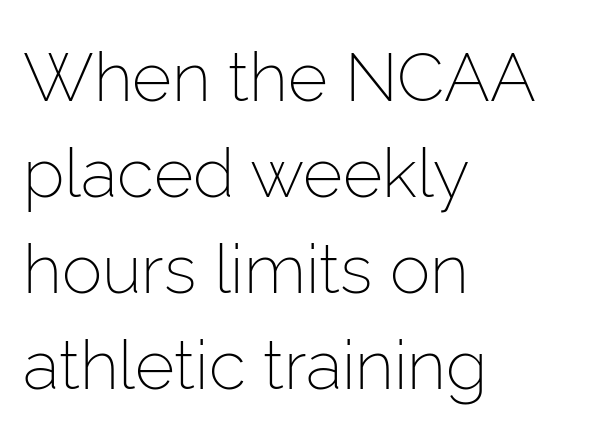
The image shows 68 px light sans-serif type, upright; set left-aligned, normal line spacing (1.41x), normal letter spacing, not underlined; low stroke contrast and a medium x-height.
